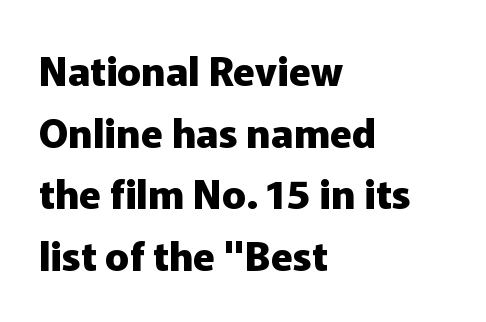
{"serif": "no", "italic": "no", "bold": "yes", "weight": "heavy", "width": "normal", "stroke_contrast": "low", "x_height": "medium", "monospaced": "no", "underline": "no", "align": "left", "line_spacing": "normal", "line_spacing_ratio": 1.54, "letter_spacing": "normal", "letter_spacing_em": 0.0, "glyph_px": 40}
